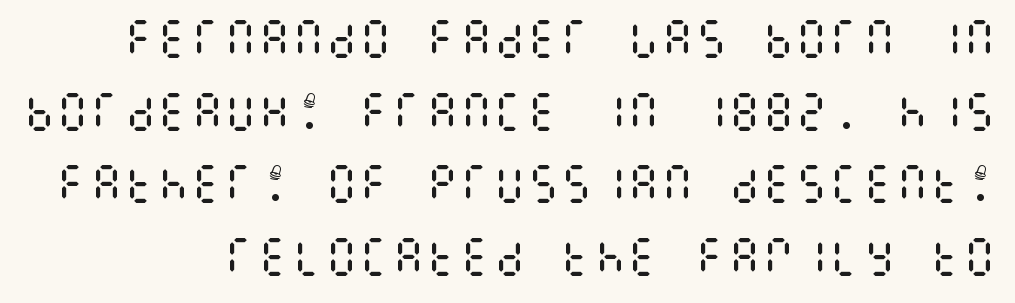
There is no visible air inserted between adjacent glyphs. The words here are not underlined. Vertical stems look standard width or narrower in stroke. The letters stand straight up with perfectly vertical stems.
